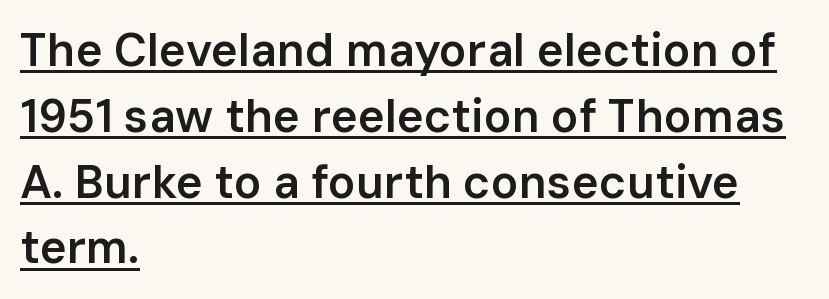
Q: Is the text bold? A: Semi-bold.
Q: Is the text italic (slanted)? A: No, it is upright.
Q: Is the typeface a serif or a sans-serif typeface? A: Sans-serif.
Q: Is the text underlined? A: Yes.
Q: How is the paragraph aligned? A: Left-aligned.
Q: Is the spacing between letters normal or unusually wide? A: Normal.
Q: Is the spacing between lines tight, normal or loose? A: Normal.
Q: Width (condensed, normal, or wide)? A: Normal.
Q: Stroke contrast? A: Low.
Q: x-height? A: Medium.
Q: Monospaced? A: No.
